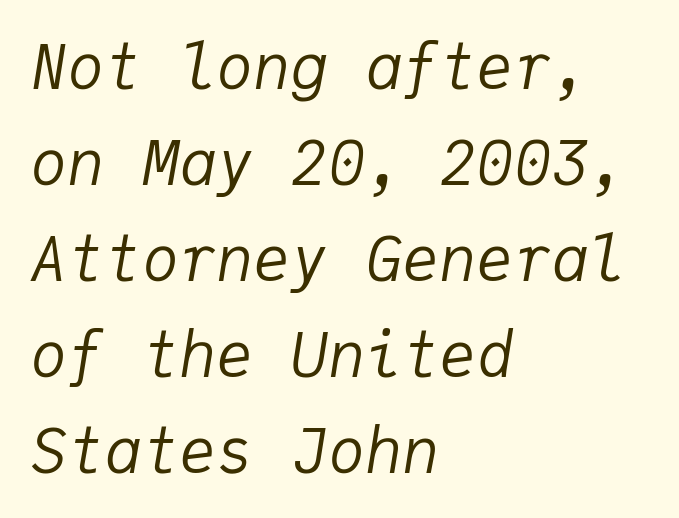
Q: Is the text bold? A: No.
Q: Is the text italic (slanted)? A: Yes, it leans right by about 9 degrees.
Q: Is the text underlined? A: No.
Q: How is the paragraph aligned? A: Left-aligned.
Q: Is the spacing between letters normal or unusually wide? A: Normal.
Q: Is the spacing between lines tight, normal or loose? A: Normal.
Q: Width (condensed, normal, or wide)? A: Normal.
Q: Stroke contrast? A: Low.
Q: x-height? A: Medium.
Q: Monospaced? A: Yes.
